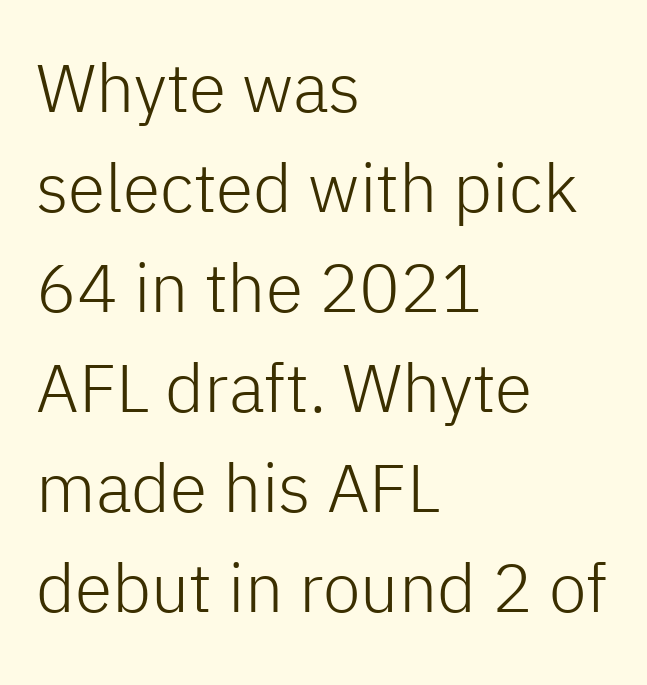
The image shows 68 px light sans-serif type, upright; set left-aligned, normal line spacing (1.47x), normal letter spacing, not underlined; low stroke contrast and a medium x-height.
